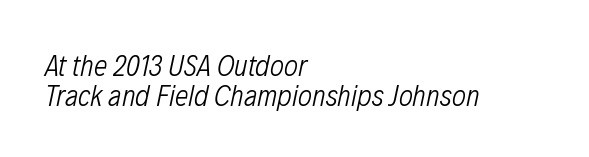
Weight class: somewhere from thin through regular. The zone under the glyphs is completely vacant. One-word summary of the alignment: left. If you measured baseline to baseline, you'd find a short distance. This sample uses plain, unmodified letter spacing. Compared with ordinary roman type, these characters are visibly tilted.
